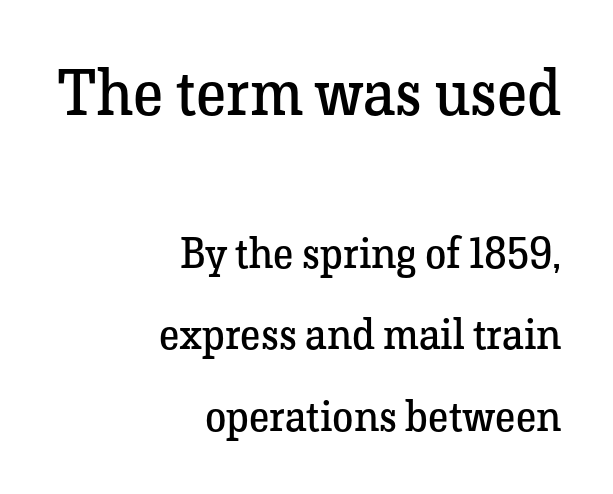
The image shows 64 px regular-weight serif type, upright; set right-aligned, loose line spacing (1.9x), normal letter spacing, not underlined; the first (top) block is 1.49x larger; low stroke contrast and a medium x-height.
